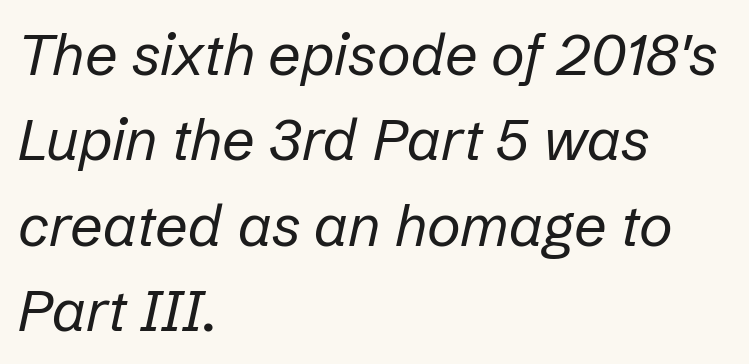
The image shows 58 px regular-weight type, italic (leaning right); set left-aligned, normal line spacing (1.47x), normal letter spacing, not underlined; low stroke contrast and a medium x-height.
